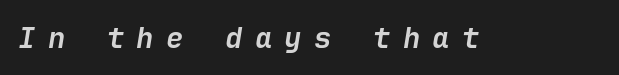
{"italic": "yes", "lean": "right", "slant_degrees": 9, "bold": "yes", "weight": "semibold", "width": "normal", "stroke_contrast": "low", "x_height": "medium", "underline": "no", "letter_spacing": "wide", "letter_spacing_em": 0.42, "glyph_px": 29}
